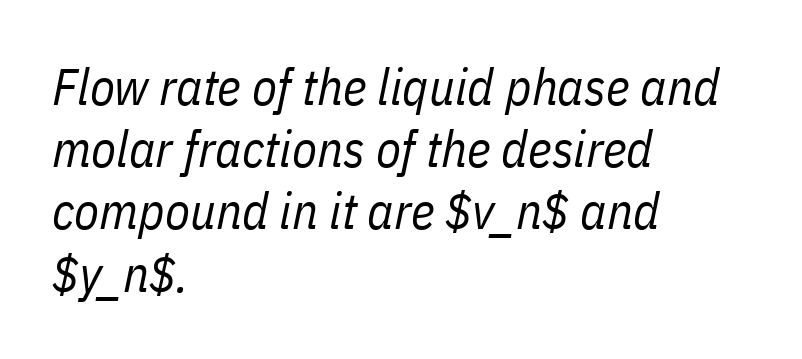
{"italic": "yes", "lean": "right", "slant_degrees": 11, "bold": "no", "weight": "regular", "width": "condensed", "stroke_contrast": "low", "x_height": "medium", "monospaced": "no", "underline": "no", "align": "left", "line_spacing_ratio": 1.22, "letter_spacing": "normal", "letter_spacing_em": 0.0, "glyph_px": 51}
